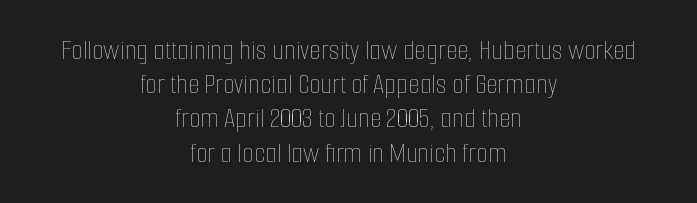
Q: Is the text bold? A: No.
Q: Is the text italic (slanted)? A: No, it is upright.
Q: Is the text underlined? A: No.
Q: How is the paragraph aligned? A: Centered.
Q: Is the spacing between letters normal or unusually wide? A: Normal.
Q: Is the spacing between lines tight, normal or loose? A: Tight.
Q: Width (condensed, normal, or wide)? A: Condensed.
Q: Stroke contrast? A: Low.
Q: x-height? A: Medium.
Q: Monospaced? A: No.
